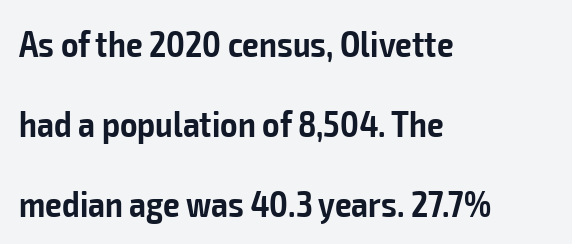
{"serif": "no", "italic": "no", "bold": "semi", "weight": "semibold", "width": "condensed", "stroke_contrast": "low", "x_height": "medium", "monospaced": "no", "underline": "no", "align": "left", "line_spacing": "loose", "line_spacing_ratio": 2.16, "letter_spacing": "normal", "letter_spacing_em": 0.0, "glyph_px": 37}
